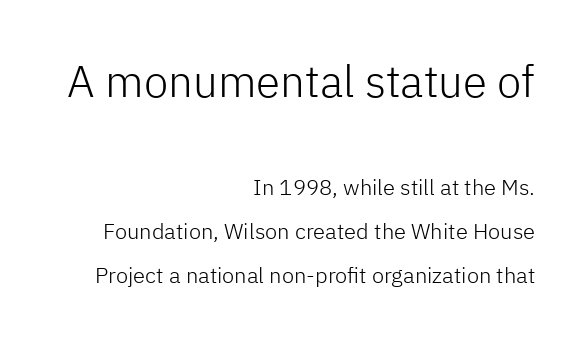
The image shows 44 px light sans-serif type, upright; set right-aligned, loose line spacing (2.0x), normal letter spacing, not underlined; the first (top) block is 2.0x larger; low stroke contrast and a medium x-height.
